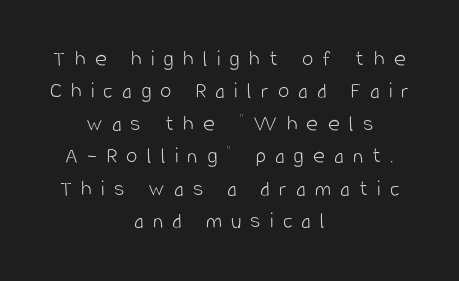
The image shows 23 px text type, upright; set centered, normal line spacing (1.41x), unusually wide letter spacing (+0.4 em), not underlined.
